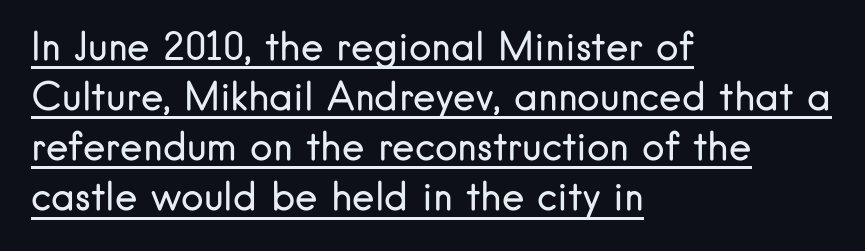
Q: Is the text bold? A: No.
Q: Is the text italic (slanted)? A: No, it is upright.
Q: Is the typeface a serif or a sans-serif typeface? A: Sans-serif.
Q: Is the text underlined? A: Yes.
Q: How is the paragraph aligned? A: Left-aligned.
Q: Is the spacing between letters normal or unusually wide? A: Normal.
Q: Is the spacing between lines tight, normal or loose? A: Normal.
Q: Width (condensed, normal, or wide)? A: Normal.
Q: Stroke contrast? A: Low.
Q: x-height? A: Small.
Q: Monospaced? A: No.
